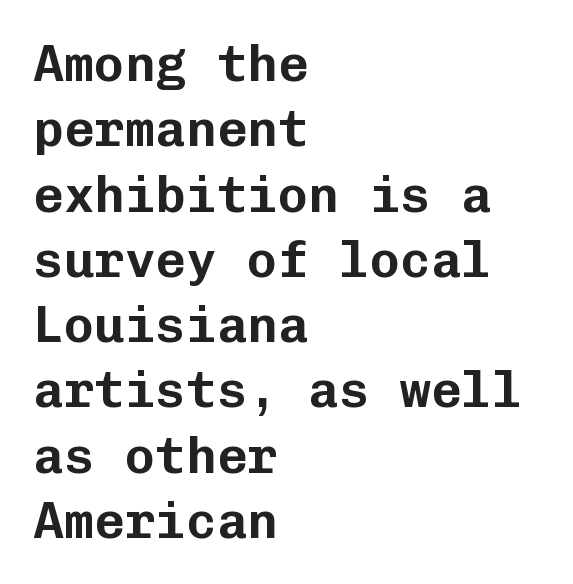
Q: Is the text italic (slanted)? A: No, it is upright.
Q: Is the typeface a serif or a sans-serif typeface? A: Sans-serif.
Q: Is the text underlined? A: No.
Q: How is the paragraph aligned? A: Left-aligned.
Q: Is the spacing between letters normal or unusually wide? A: Normal.
Q: Is the spacing between lines tight, normal or loose? A: Normal.
Q: Width (condensed, normal, or wide)? A: Normal.
Q: Stroke contrast? A: Low.
Q: x-height? A: Medium.
Q: Monospaced? A: Yes.
